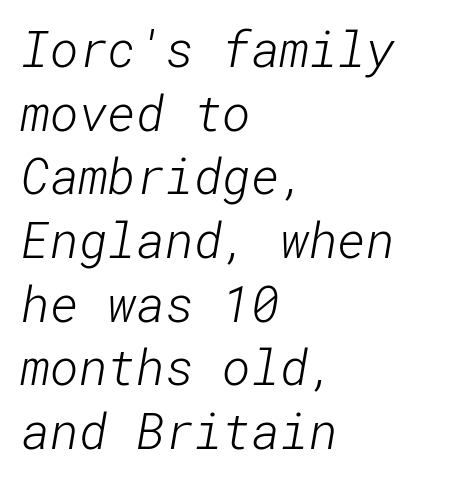
Q: Is the text bold? A: No.
Q: Is the typeface a serif or a sans-serif typeface? A: Sans-serif.
Q: Is the text underlined? A: No.
Q: How is the paragraph aligned? A: Left-aligned.
Q: Is the spacing between letters normal or unusually wide? A: Normal.
Q: Is the spacing between lines tight, normal or loose? A: Normal.
Q: Width (condensed, normal, or wide)? A: Normal.
Q: Stroke contrast? A: Low.
Q: x-height? A: Medium.
